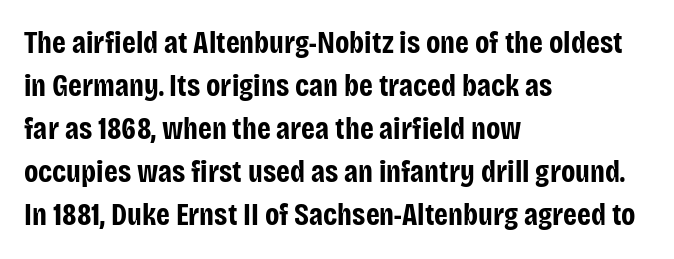
The typography opts for an upright posture over an oblique one. In terms of letterform style, serifs are entirely absent. The rendering uses natural spacing where letterforms have individual widths. Leftover space on each line is placed entirely after the last word.
